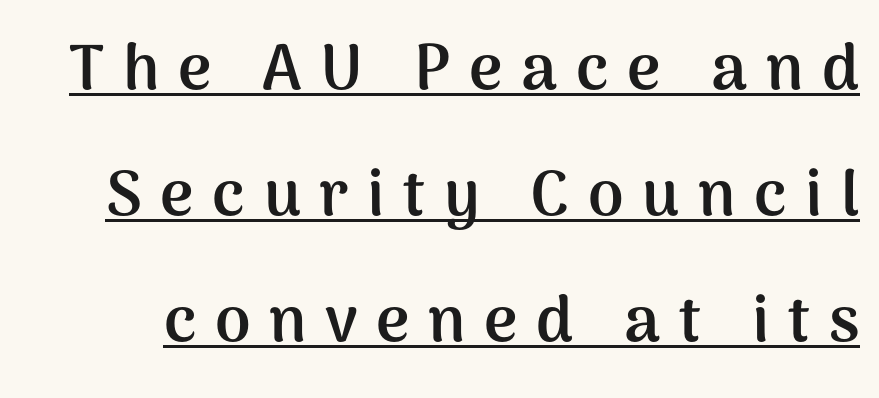
The image shows 64 px semibold sans-serif type, upright; set loose line spacing (1.97x), unusually wide letter spacing (+0.29 em), underlined; medium stroke contrast and a medium x-height.
